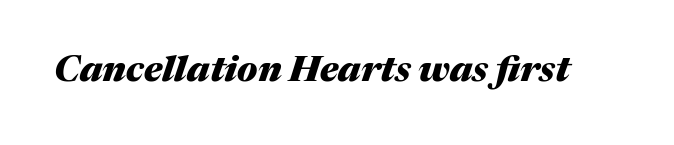
{"italic": "yes", "lean": "right", "slant_degrees": 17, "bold": "yes", "weight": "heavy", "width": "normal", "stroke_contrast": "medium", "x_height": "medium", "monospaced": "no", "underline": "no", "letter_spacing": "normal", "letter_spacing_em": 0.0, "glyph_px": 36}
